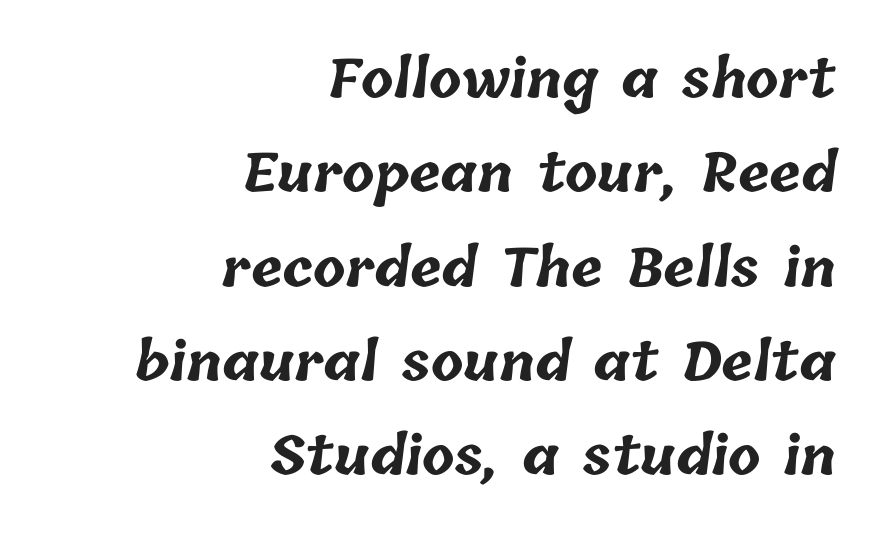
Q: Is the text bold? A: Yes.
Q: Is the text underlined? A: No.
Q: How is the paragraph aligned? A: Right-aligned.
Q: Is the spacing between letters normal or unusually wide? A: Normal.
Q: Width (condensed, normal, or wide)? A: Normal.
Q: Stroke contrast? A: Low.
Q: x-height? A: Medium.
Q: Monospaced? A: No.
